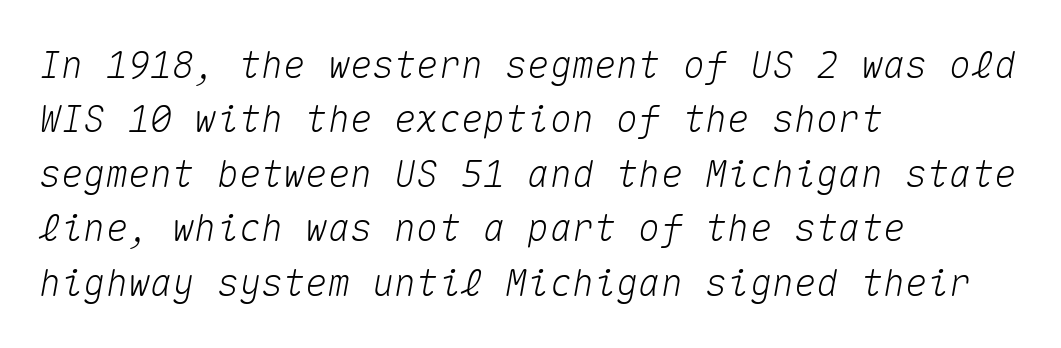
{"italic": "yes", "lean": "right", "slant_degrees": 10, "width": "normal", "stroke_contrast": "medium", "x_height": "medium", "monospaced": "yes", "underline": "no", "align": "left", "line_spacing": "normal", "line_spacing_ratio": 1.47, "letter_spacing": "normal", "letter_spacing_em": 0.0, "glyph_px": 37}
